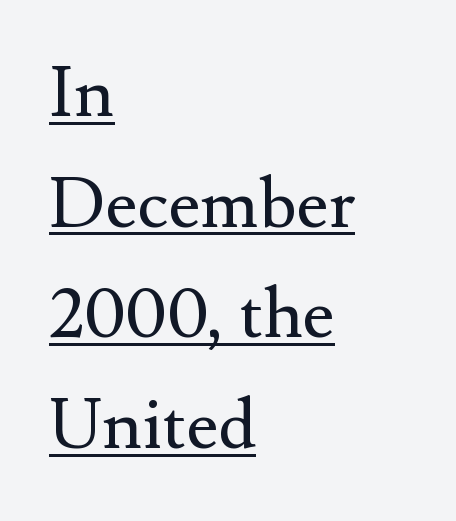
Q: Is the text bold? A: No.
Q: Is the text italic (slanted)? A: No, it is upright.
Q: Is the typeface a serif or a sans-serif typeface? A: Serif.
Q: Is the text underlined? A: Yes.
Q: How is the paragraph aligned? A: Left-aligned.
Q: Is the spacing between letters normal or unusually wide? A: Normal.
Q: Is the spacing between lines tight, normal or loose? A: Normal.
Q: Width (condensed, normal, or wide)? A: Normal.
Q: Stroke contrast? A: Medium.
Q: x-height? A: Small.
Q: Monospaced? A: No.
